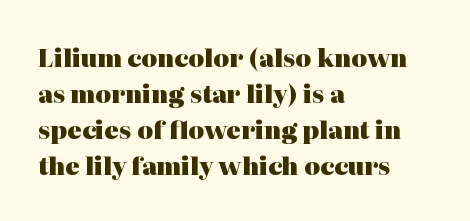
Q: Is the text bold? A: Yes.
Q: Is the text italic (slanted)? A: No, it is upright.
Q: Is the text underlined? A: No.
Q: How is the paragraph aligned? A: Left-aligned.
Q: Is the spacing between letters normal or unusually wide? A: Normal.
Q: Is the spacing between lines tight, normal or loose? A: Normal.
